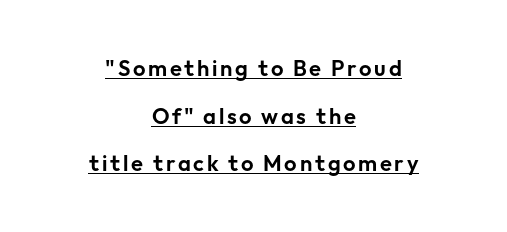
{"italic": "no", "underline": "yes", "align": "center", "line_spacing": "loose", "line_spacing_ratio": 2.16, "glyph_px": 22}
